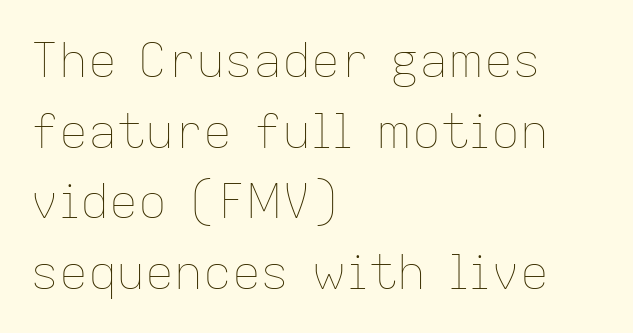
Q: Is the text bold? A: No.
Q: Is the text italic (slanted)? A: No, it is upright.
Q: Is the text underlined? A: No.
Q: How is the paragraph aligned? A: Left-aligned.
Q: Is the spacing between letters normal or unusually wide? A: Normal.
Q: Is the spacing between lines tight, normal or loose? A: Normal.
Q: Width (condensed, normal, or wide)? A: Normal.
Q: Stroke contrast? A: Low.
Q: x-height? A: Medium.
Q: Monospaced? A: No.
